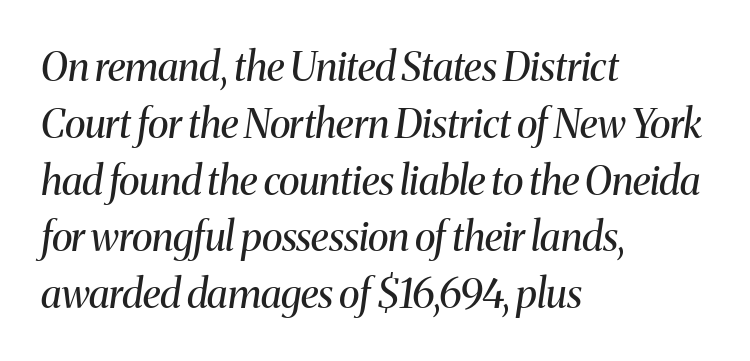
Summary of weight: not heavy and not bold. Stroke terminals: seriffed. Compared with ordinary roman type, these characters are visibly tilted. Inter-character spacing is left at the font's built-in metrics. The vertical gap from one line to the next is medium. Type without underlining.
